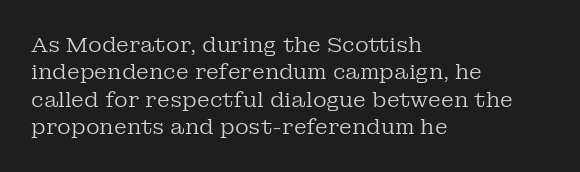
The image shows 21 px text type, upright; set left-aligned, normal line spacing (1.3x), normal letter spacing, not underlined.
